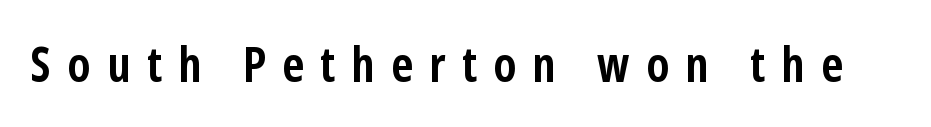
Q: Is the text bold? A: Yes.
Q: Is the text italic (slanted)? A: No, it is upright.
Q: Is the typeface a serif or a sans-serif typeface? A: Sans-serif.
Q: Is the text underlined? A: No.
Q: Is the spacing between letters normal or unusually wide? A: Unusually wide.
Q: Width (condensed, normal, or wide)? A: Condensed.
Q: Stroke contrast? A: Low.
Q: x-height? A: Medium.
Q: Monospaced? A: No.
